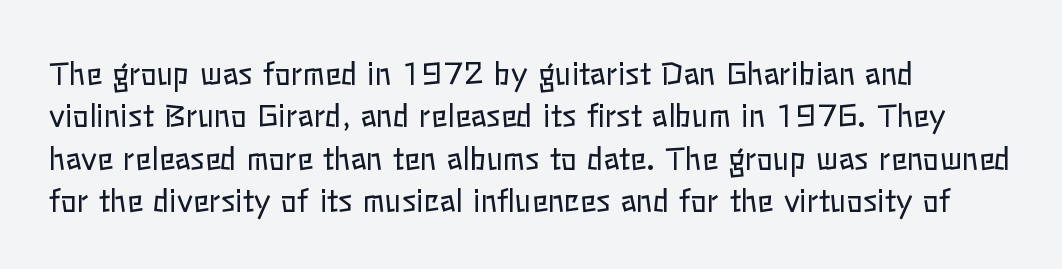
In terms of posture, this sample is upright. The letters advance in unequal steps, a hallmark of proportional type. Bold? No — there's no thickening of the strokes. Observe the ordinary spacing: letters are neighbours, not strangers. Does the leading feel generous? No, just average. Is the block centered? No — it sits flush against the left margin.
